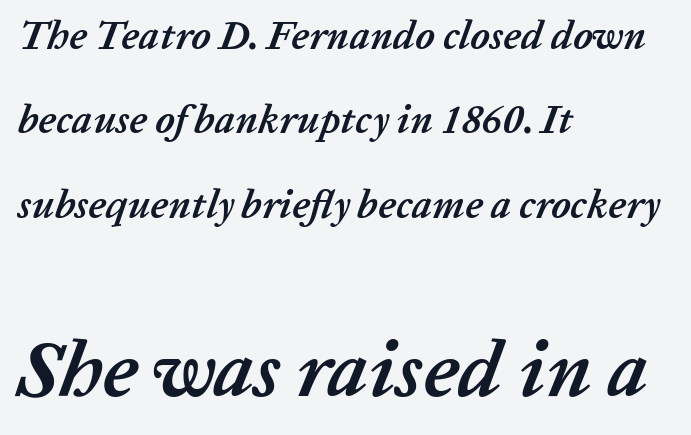
The image shows 80 px semibold type, italic (leaning right); set left-aligned, loose line spacing (2.11x), normal letter spacing, not underlined; the second (bottom) block is 2.0x larger; low stroke contrast and a medium x-height.
